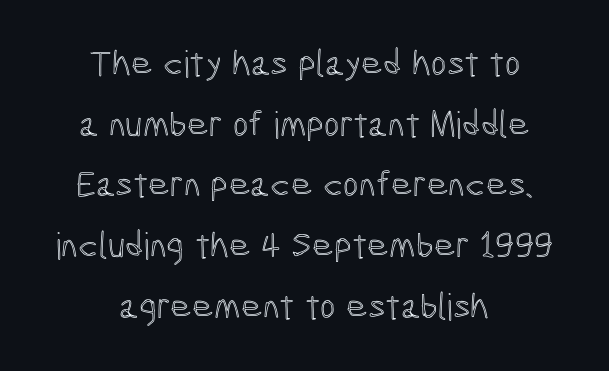
The image shows 37 px condensed type, upright; set centered, normal line spacing (1.64x), normal letter spacing, not underlined; a medium x-height.
